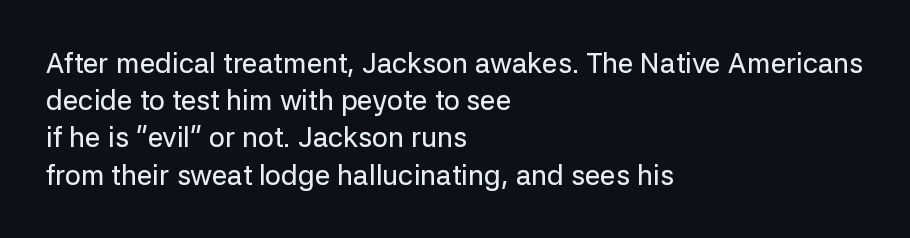
Q: Is the text italic (slanted)? A: No, it is upright.
Q: Is the typeface a serif or a sans-serif typeface? A: Sans-serif.
Q: Is the text underlined? A: No.
Q: How is the paragraph aligned? A: Left-aligned.
Q: Is the spacing between letters normal or unusually wide? A: Normal.
Q: Is the spacing between lines tight, normal or loose? A: Normal.
Q: Width (condensed, normal, or wide)? A: Normal.
Q: Stroke contrast? A: Low.
Q: x-height? A: Medium.
Q: Monospaced? A: No.
